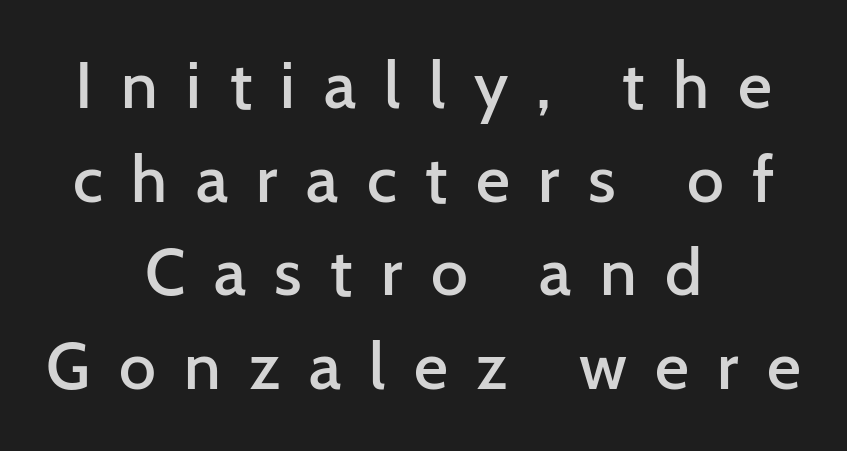
{"serif": "no", "italic": "no", "bold": "semi", "weight": "semibold", "width": "normal", "stroke_contrast": "low", "x_height": "medium", "monospaced": "no", "underline": "no", "align": "center", "line_spacing": "normal", "line_spacing_ratio": 1.42, "letter_spacing": "wide", "letter_spacing_em": 0.43, "glyph_px": 66}
